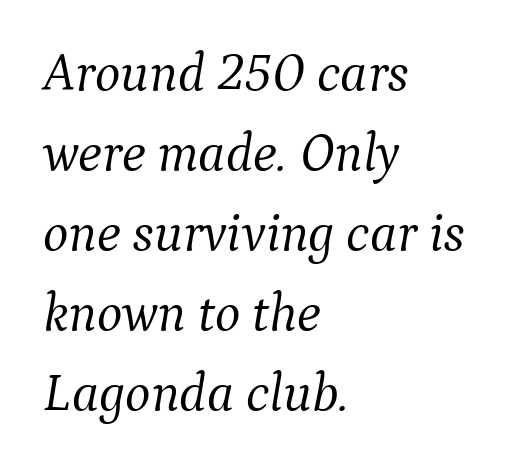
{"serif": "yes", "italic": "yes", "lean": "right", "slant_degrees": 9, "bold": "no", "weight": "light", "width": "normal", "stroke_contrast": "medium", "x_height": "medium", "monospaced": "no", "underline": "no", "align": "left", "line_spacing": "normal", "line_spacing_ratio": 1.48, "letter_spacing": "normal", "letter_spacing_em": 0.0, "glyph_px": 54}
